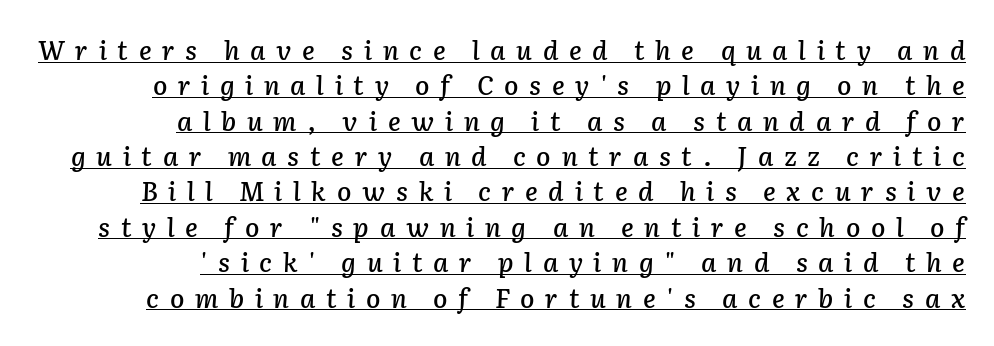
The image shows 26 px text type, italic (leaning right); set right-aligned, normal line spacing (1.36x), unusually wide letter spacing (+0.41 em), underlined.
